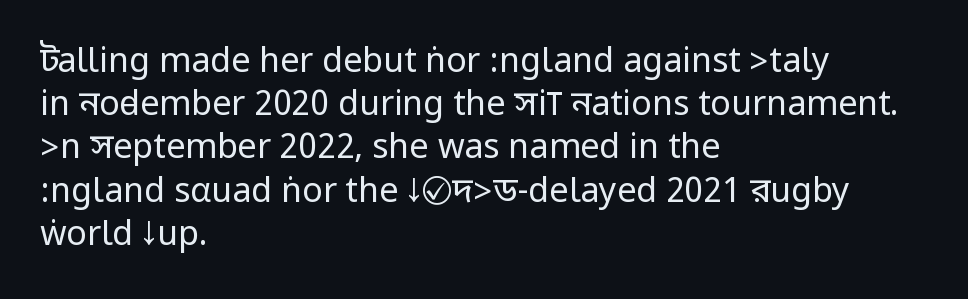
{"serif": "no", "italic": "no", "bold": "no", "weight": "regular", "width": "condensed", "stroke_contrast": "low", "underline": "no", "align": "left", "line_spacing": "normal", "line_spacing_ratio": 1.27, "letter_spacing": "normal", "letter_spacing_em": 0.0, "glyph_px": 34}
